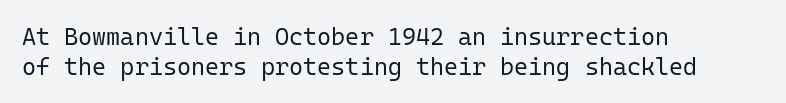
Honestly, there is no underline to notice here at all. The font's upright variant was chosen for this text. Horizontally, the lines are justified to the leading edge only. Bold? No — there's no thickening of the strokes.
